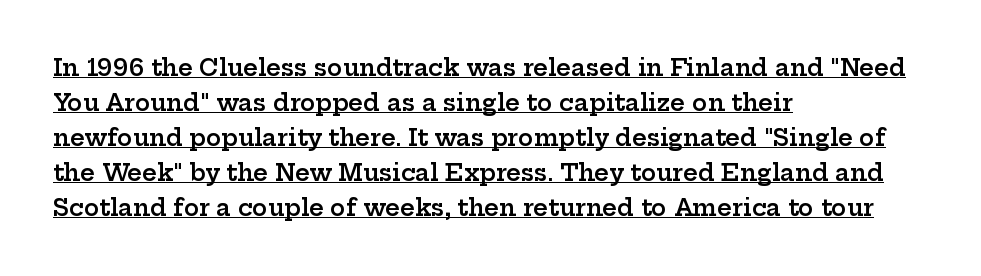
The image shows 23 px text type, upright; set left-aligned, normal line spacing (1.52x), normal letter spacing, underlined.
